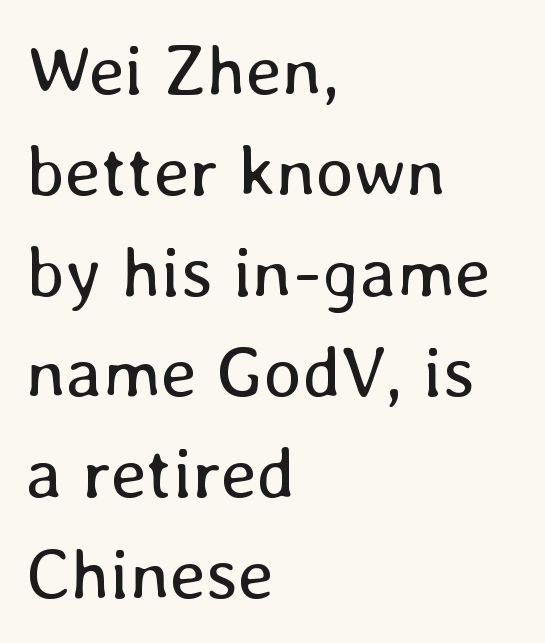
{"italic": "no", "bold": "no", "weight": "regular", "width": "normal", "stroke_contrast": "low", "x_height": "medium", "monospaced": "no", "underline": "no", "align": "left", "line_spacing": "normal", "line_spacing_ratio": 1.4, "letter_spacing": "normal", "letter_spacing_em": 0.0, "glyph_px": 72}
